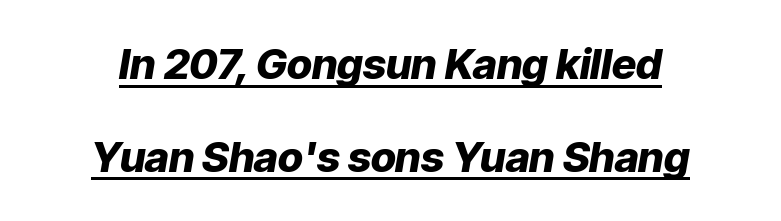
The image shows 42 px heavy type, italic (leaning right); set centered, loose line spacing (2.21x), normal letter spacing, underlined; low stroke contrast and a medium x-height.
